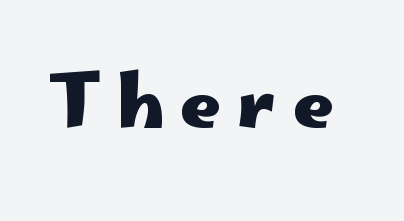
This is roman type, the default non-slanted kind. The rendering uses natural spacing where letterforms have individual widths. The font is running at its bold setting. A clean baseline with only descenders dipping below it.
